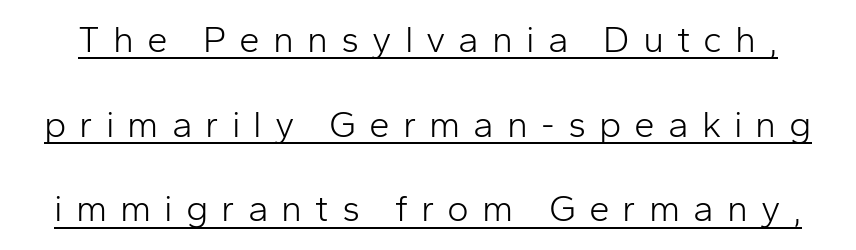
Q: Is the text bold? A: No.
Q: Is the text italic (slanted)? A: No, it is upright.
Q: Is the typeface a serif or a sans-serif typeface? A: Sans-serif.
Q: Is the text underlined? A: Yes.
Q: Is the spacing between letters normal or unusually wide? A: Unusually wide.
Q: Is the spacing between lines tight, normal or loose? A: Loose.
Q: Width (condensed, normal, or wide)? A: Normal.
Q: Stroke contrast? A: Low.
Q: x-height? A: Medium.
Q: Monospaced? A: No.
